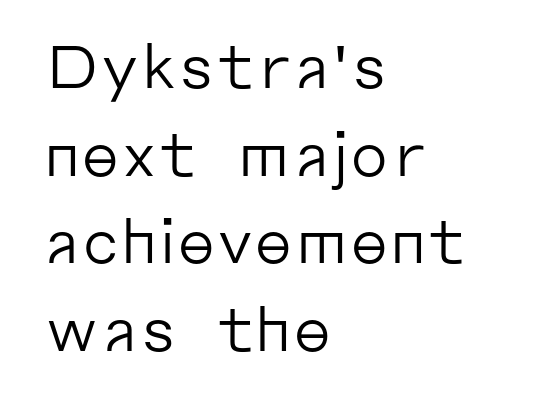
Q: Is the text bold? A: No.
Q: Is the text italic (slanted)? A: No, it is upright.
Q: Is the typeface a serif or a sans-serif typeface? A: Sans-serif.
Q: Is the text underlined? A: No.
Q: How is the paragraph aligned? A: Left-aligned.
Q: Is the spacing between letters normal or unusually wide? A: Normal.
Q: Is the spacing between lines tight, normal or loose? A: Normal.
Q: Width (condensed, normal, or wide)? A: Normal.
Q: Stroke contrast? A: Low.
Q: x-height? A: Medium.
Q: Monospaced? A: No.
